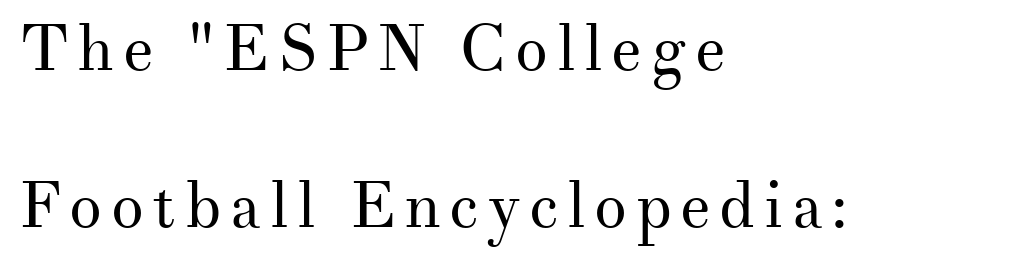
These lines were composed using upright roman letters. Leading is clearly above the norm, producing a sparse column. Regarding serifs, this sample has them. Just letters on the line, the space beneath them empty.
